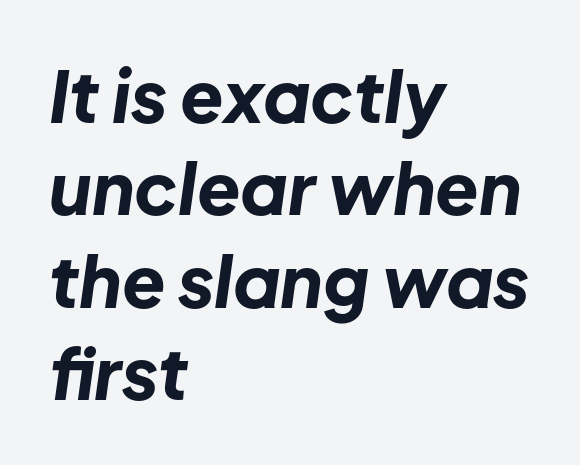
If you drew a ruler down the left edge, every line would touch it. The zone under the glyphs is completely vacant. Standard letterfit; no display-style spreading of the glyphs. Quick note: italic.
